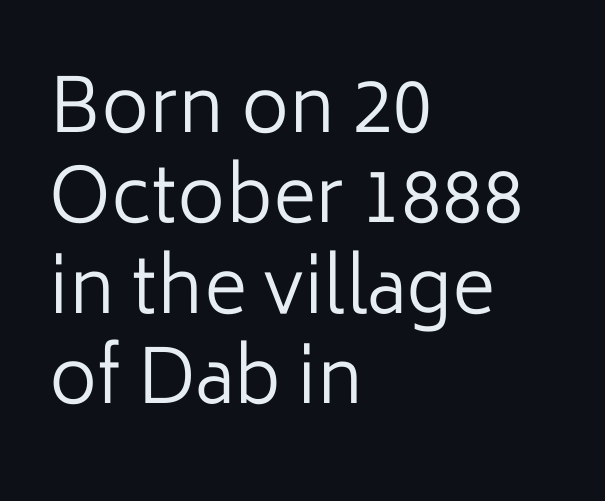
{"serif": "no", "italic": "no", "bold": "no", "weight": "regular", "width": "normal", "stroke_contrast": "low", "x_height": "medium", "monospaced": "no", "underline": "no", "align": "left", "line_spacing_ratio": 1.22, "letter_spacing": "normal", "letter_spacing_em": 0.0, "glyph_px": 74}
